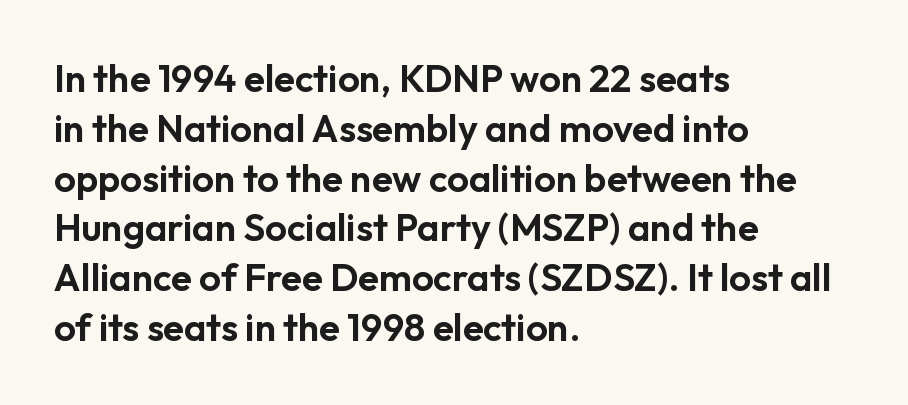
The image shows 38 px sans-serif type, upright; set left-aligned, normal line spacing (1.31x), normal letter spacing, not underlined; low stroke contrast and a medium x-height.
